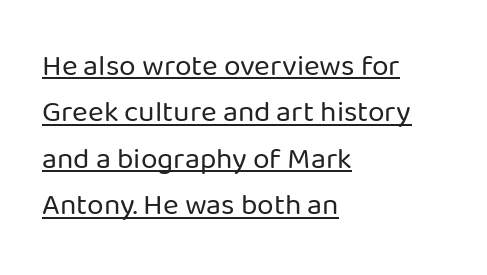
Underlined type. The cut favours lightness, reaching ordinary text weight at its darkest. The rendering uses natural spacing where letterforms have individual widths. The letters sit at their default tracking, neither squeezed nor spread. I'd call this a sans setting — the letters go barefoot.
